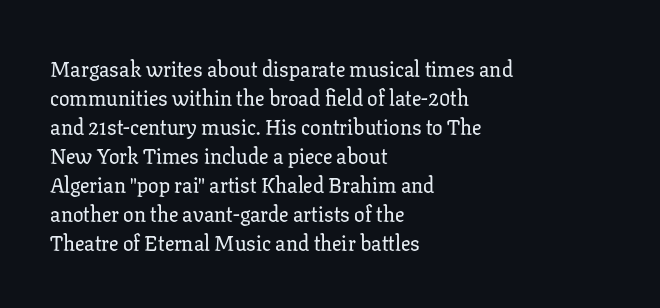
The image shows 21 px text type, upright; set left-aligned, normal line spacing (1.38x), normal letter spacing, not underlined.
